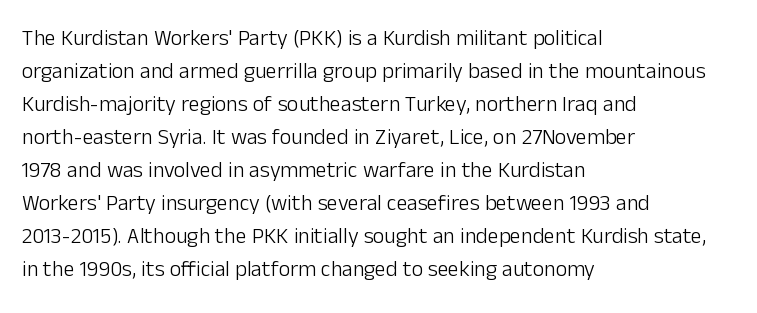
{"italic": "no", "bold": "no", "underline": "no", "align": "left", "line_spacing": "normal", "line_spacing_ratio": 1.5, "letter_spacing": "normal", "letter_spacing_em": 0.0, "glyph_px": 22}
